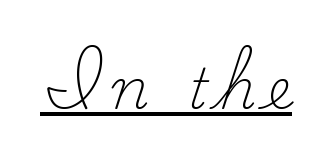
The image shows 55 px light serif type; set unusually wide letter spacing (+0.2 em), underlined; low stroke contrast and a small x-height.
